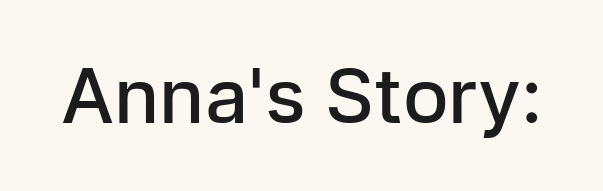
{"serif": "no", "italic": "no", "bold": "semi", "weight": "semibold", "width": "normal", "stroke_contrast": "low", "x_height": "medium", "monospaced": "no", "underline": "no", "letter_spacing": "normal", "letter_spacing_em": 0.0, "glyph_px": 76}
